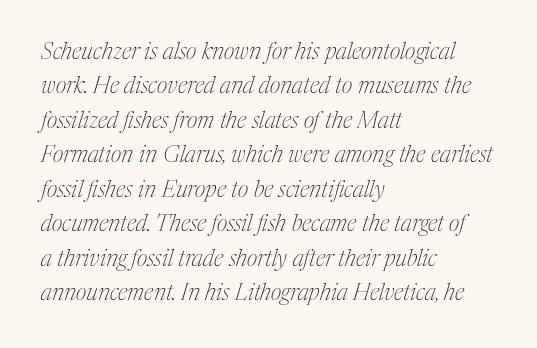
The image shows 23 px text type, italic (leaning right); set left-aligned, normal line spacing (1.5x), normal letter spacing, not underlined.
